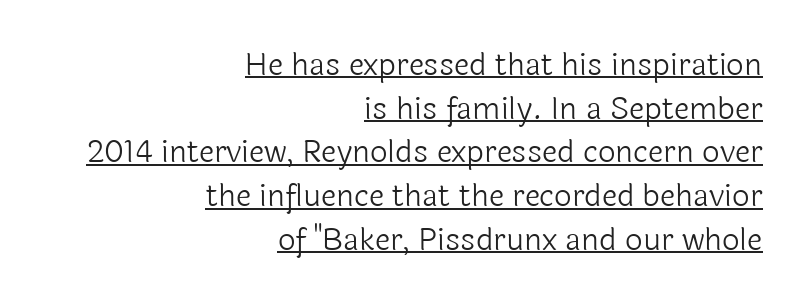
The strokes are not fattened; the text isn't bold. Upright lettering throughout. Every word sits above its own underline. The letters carry no serifs — their stems end cleanly without finishing strokes. The rendering uses natural spacing where letterforms have individual widths.
